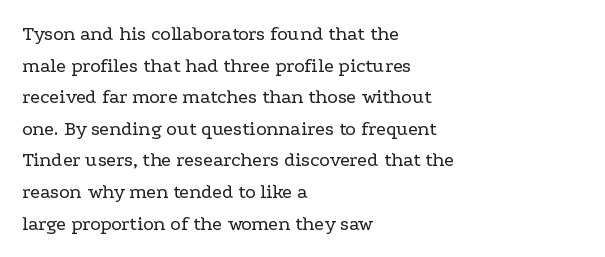
The image shows 20 px text type, upright; set left-aligned, normal line spacing (1.58x), normal letter spacing, not underlined.
